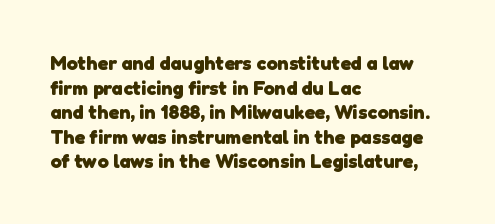
Notice how thick the strokes are: this is what a full bold looks like. Rule under the text: the space is simply empty. Standard letterfit; no display-style spreading of the glyphs. In CSS terms this would be text-align: left.
